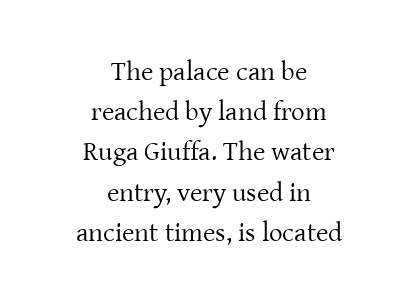
The image shows 27 px text type, upright; set centered, normal line spacing (1.49x), normal letter spacing, not underlined.
